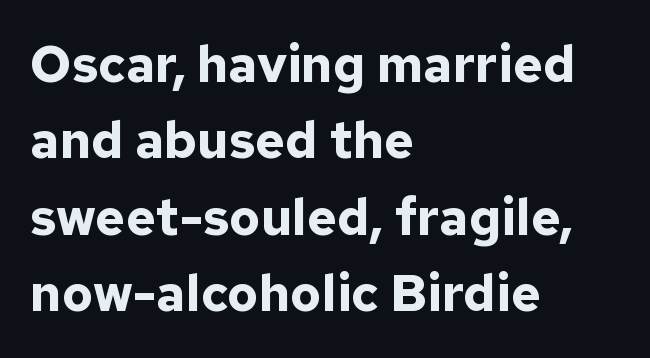
The image shows 51 px bold sans-serif type, upright; set left-aligned, normal line spacing (1.5x), normal letter spacing, not underlined; low stroke contrast and a medium x-height.
